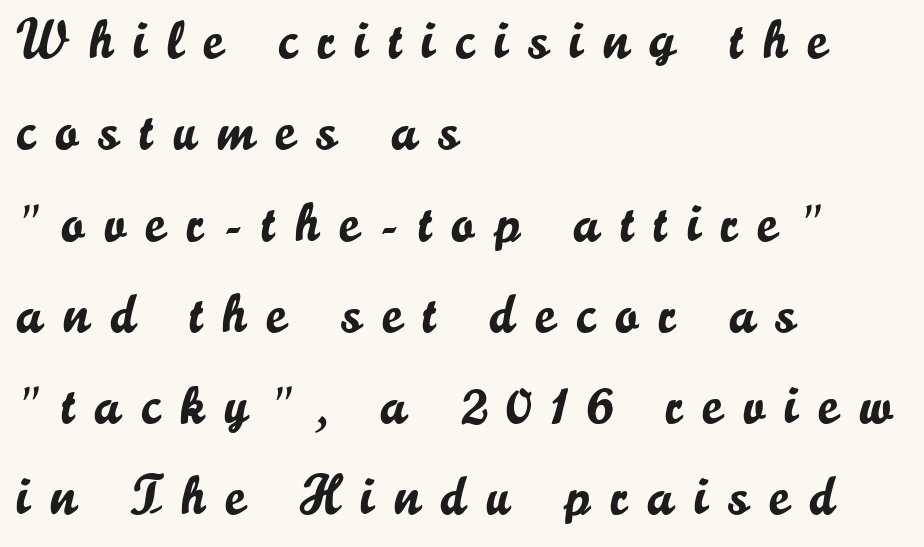
Q: Is the text italic (slanted)? A: Yes.
Q: Is the typeface a serif or a sans-serif typeface? A: Sans-serif.
Q: Is the text underlined? A: No.
Q: How is the paragraph aligned? A: Left-aligned.
Q: Is the spacing between letters normal or unusually wide? A: Unusually wide.
Q: Is the spacing between lines tight, normal or loose? A: Normal.
Q: Width (condensed, normal, or wide)? A: Normal.
Q: Stroke contrast? A: Low.
Q: x-height? A: Small.
Q: Monospaced? A: No.
